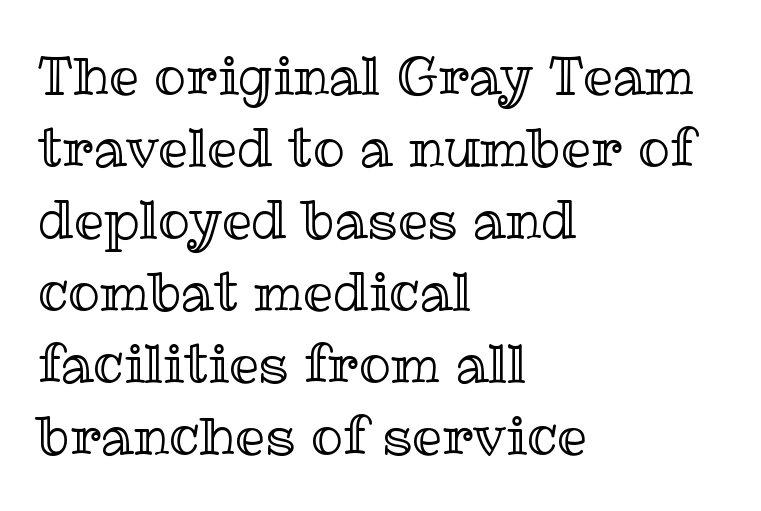
Q: Is the text italic (slanted)? A: No, it is upright.
Q: Is the text underlined? A: No.
Q: How is the paragraph aligned? A: Left-aligned.
Q: Is the spacing between letters normal or unusually wide? A: Normal.
Q: Is the spacing between lines tight, normal or loose? A: Normal.
Q: Width (condensed, normal, or wide)? A: Normal.
Q: x-height? A: Medium.
Q: Monospaced? A: No.
